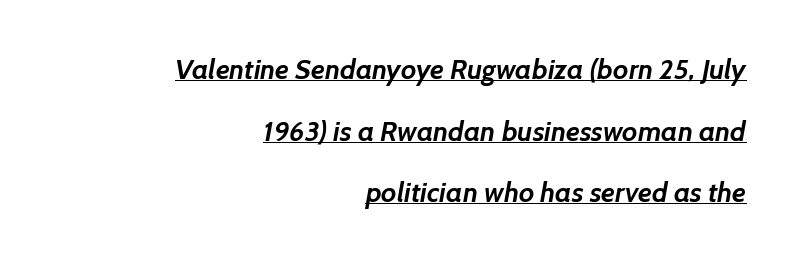
The image shows 28 px semibold sans-serif type; set right-aligned, loose line spacing (2.2x), normal letter spacing, underlined; low stroke contrast and a medium x-height.
